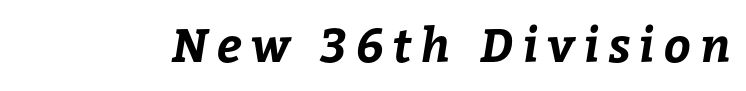
{"bold": "yes", "weight": "bold", "width": "normal", "stroke_contrast": "low", "x_height": "medium", "monospaced": "no", "underline": "no", "glyph_px": 47}
